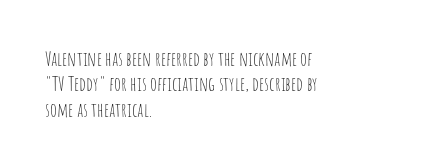
Q: Is the text bold? A: No.
Q: Is the text italic (slanted)? A: No, it is upright.
Q: Is the text underlined? A: No.
Q: How is the paragraph aligned? A: Left-aligned.
Q: Is the spacing between letters normal or unusually wide? A: Normal.
Q: Is the spacing between lines tight, normal or loose? A: Normal.
